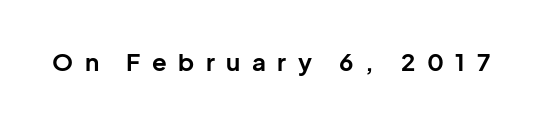
Only glyphs here, with clear space below each row. Unlike italic type, these characters show no tilt at all. Caption: bold face, heavy strokes. Characters follow at a spacing far wider than the type designer built in.
